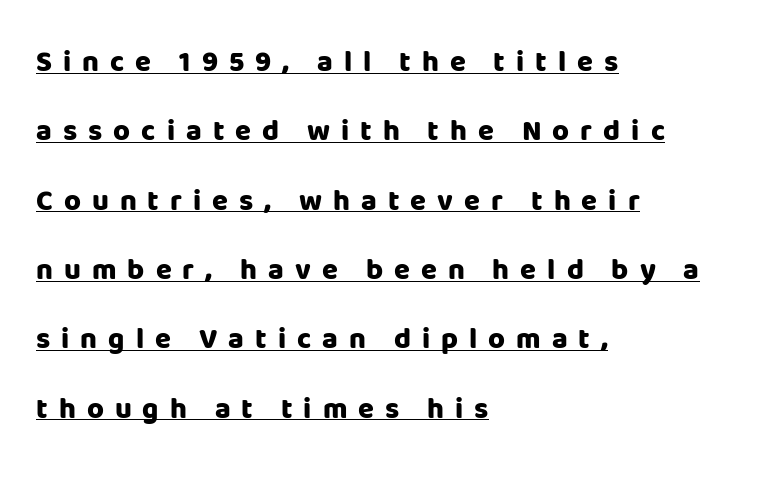
Q: Is the text bold? A: Yes.
Q: Is the text italic (slanted)? A: No, it is upright.
Q: Is the typeface a serif or a sans-serif typeface? A: Sans-serif.
Q: Is the text underlined? A: Yes.
Q: How is the paragraph aligned? A: Left-aligned.
Q: Is the spacing between letters normal or unusually wide? A: Unusually wide.
Q: Is the spacing between lines tight, normal or loose? A: Loose.
Q: Width (condensed, normal, or wide)? A: Normal.
Q: Stroke contrast? A: Low.
Q: x-height? A: Large.
Q: Monospaced? A: No.
